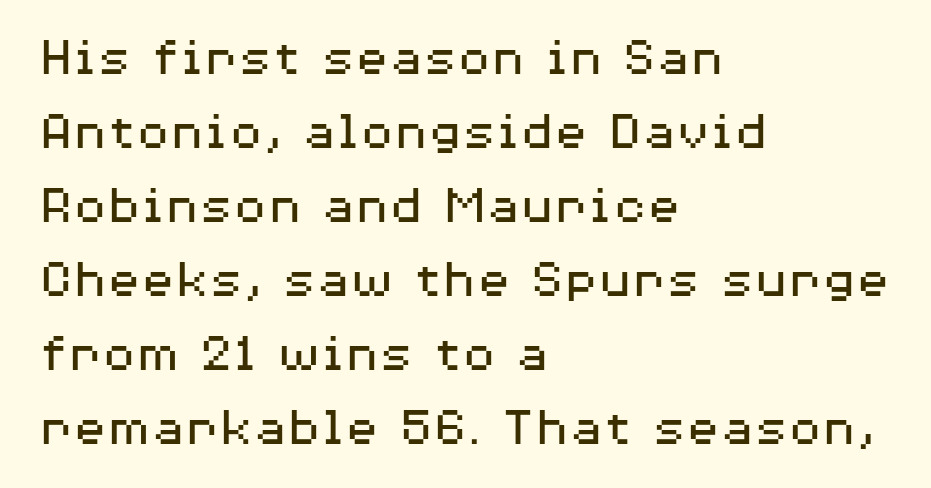
Nothing unusual about the tracking: characters are spaced as the font intends. You can tell from the bare stems that sans-serif type was used. A light-to-regular cut is what we see here. The rows are spaced the way most documents space them. Tall strokes in this sample are plumb rather than angled. Varying glyph widths throughout — classic text-font behaviour.
